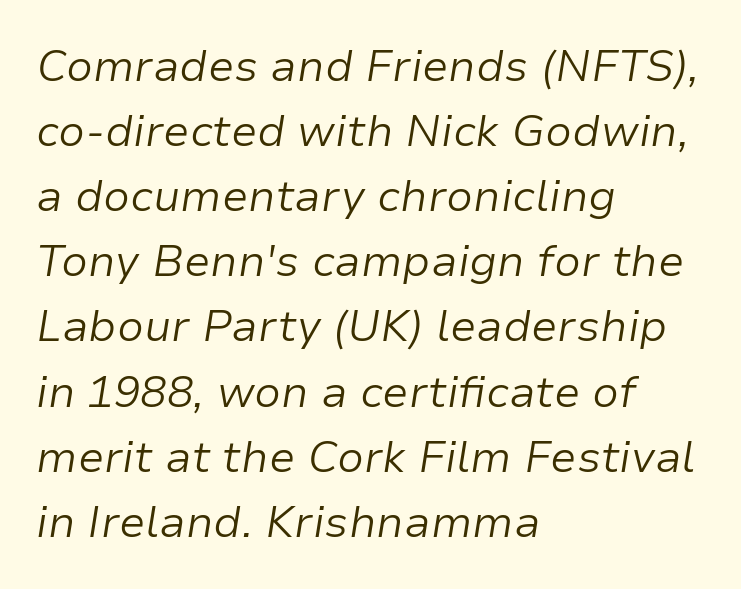
The setting favours the left margin, as ordinary paragraphs usually do. The face used here is rendered with its standard letterfit. The rows are spaced the way most documents space them. No letter is thick-stroked: the sample isn't bold. Has an underline been added? It has not.
